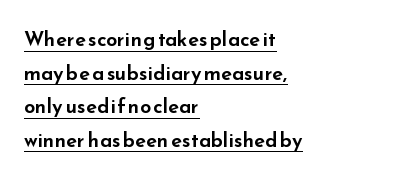
The image shows 20 px text type, upright; set left-aligned, normal line spacing (1.68x), normal letter spacing, underlined.
